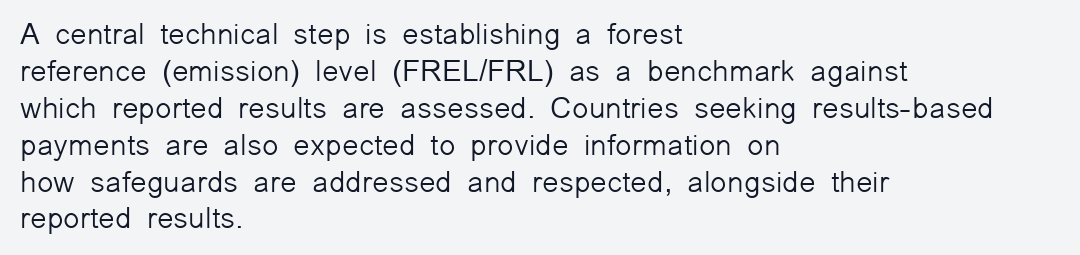
Typeset ragged right — the left edge is the straight one. Glyph-to-glyph distance matches everyday printed text. Think of a printed novel: that variable character pitch is what you see here. Summary of weight: not heavy and not bold. A typesetter would label this face a sans.
